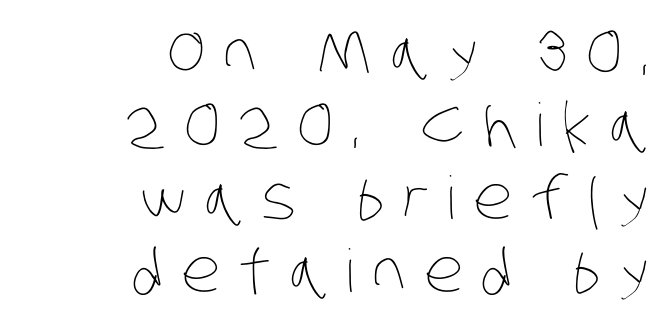
{"bold": "no", "weight": "thin", "width": "condensed", "stroke_contrast": "low", "x_height": "large", "monospaced": "no", "underline": "no", "align": "right", "line_spacing_ratio": 1.24, "letter_spacing": "wide", "letter_spacing_em": 0.31, "glyph_px": 59}
